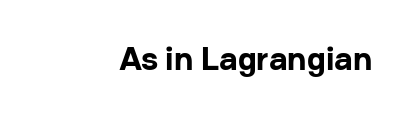
{"serif": "no", "italic": "no", "bold": "yes", "weight": "bold", "width": "normal", "stroke_contrast": "low", "x_height": "medium", "monospaced": "no", "underline": "no", "letter_spacing": "normal", "letter_spacing_em": 0.0, "glyph_px": 34}
